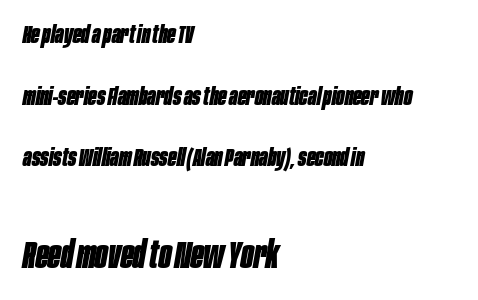
There's an unmistakable incline to the writing here. Honestly, the rows look like they've been pulled way apart. Each letter keeps its own natural width here, so spacing adapts to shape. Pretty heavy lettering here — definitely bold. The face used here is rendered with its standard letterfit. Reading top to bottom, the characters get bigger at the block break.
